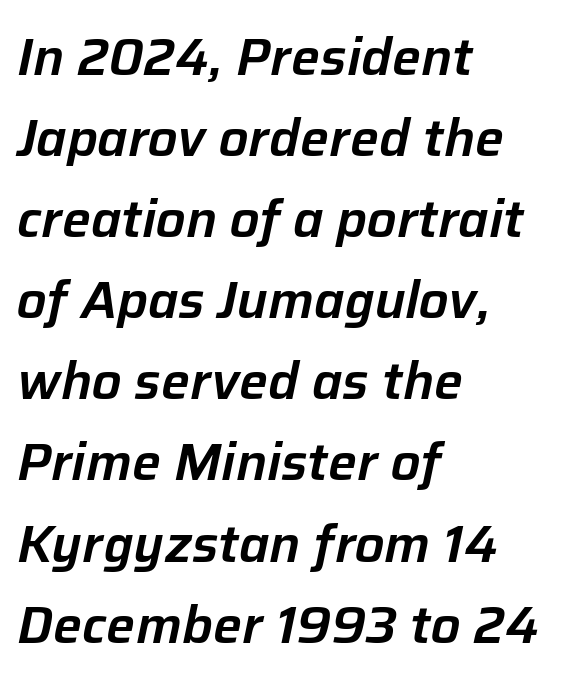
Q: Is the text italic (slanted)? A: Yes, it leans right by about 12 degrees.
Q: Is the text underlined? A: No.
Q: How is the paragraph aligned? A: Left-aligned.
Q: Is the spacing between letters normal or unusually wide? A: Normal.
Q: Is the spacing between lines tight, normal or loose? A: Normal.
Q: Width (condensed, normal, or wide)? A: Normal.
Q: Stroke contrast? A: Low.
Q: x-height? A: Medium.
Q: Monospaced? A: No.
